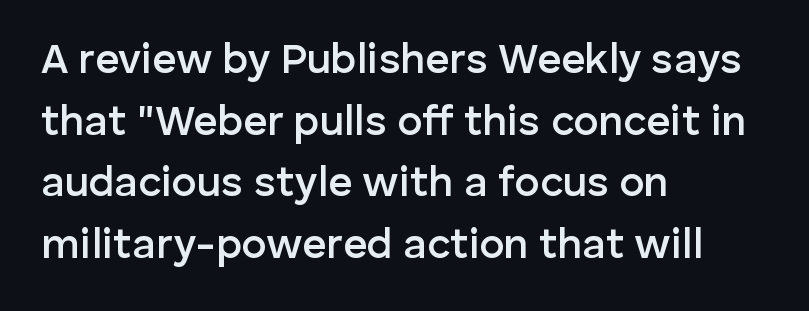
{"serif": "no", "italic": "no", "bold": "semi", "weight": "semibold", "width": "normal", "stroke_contrast": "low", "x_height": "medium", "monospaced": "no", "underline": "no", "align": "left", "line_spacing": "normal", "line_spacing_ratio": 1.47, "letter_spacing": "normal", "letter_spacing_em": 0.0, "glyph_px": 42}
